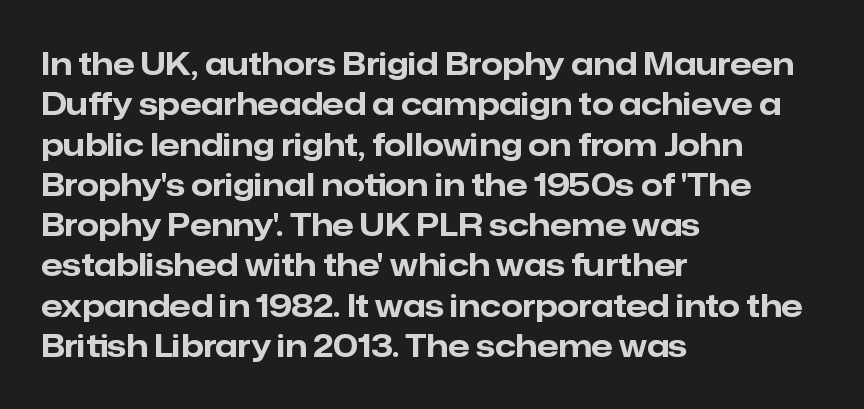
Q: Is the text bold? A: Yes.
Q: Is the text italic (slanted)? A: No, it is upright.
Q: Is the typeface a serif or a sans-serif typeface? A: Sans-serif.
Q: Is the text underlined? A: No.
Q: How is the paragraph aligned? A: Left-aligned.
Q: Is the spacing between letters normal or unusually wide? A: Normal.
Q: Is the spacing between lines tight, normal or loose? A: Normal.
Q: Width (condensed, normal, or wide)? A: Normal.
Q: Stroke contrast? A: Low.
Q: x-height? A: Medium.
Q: Monospaced? A: No.
